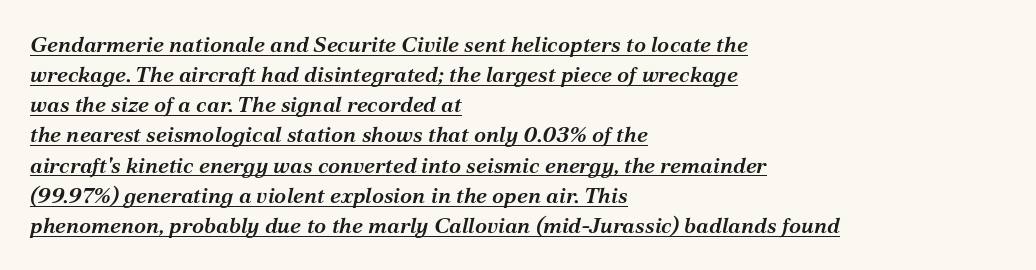
The image shows 22 px text type, italic (leaning right); set left-aligned, normal line spacing (1.37x), normal letter spacing, underlined.
